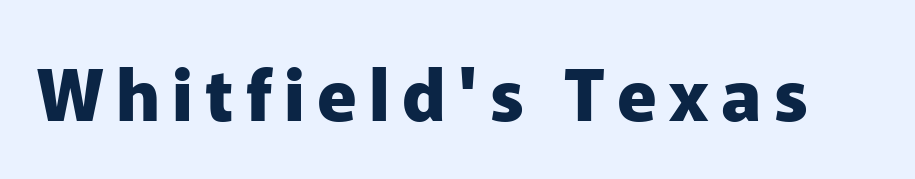
Just letters on the line, the space beneath them empty. These lines are rendered in a variable-pitch font. You can tell from the bare stems that sans-serif type was used. How heavy is the stroke? Heavy — this is a bold. This is the regular roman posture of the typeface.
